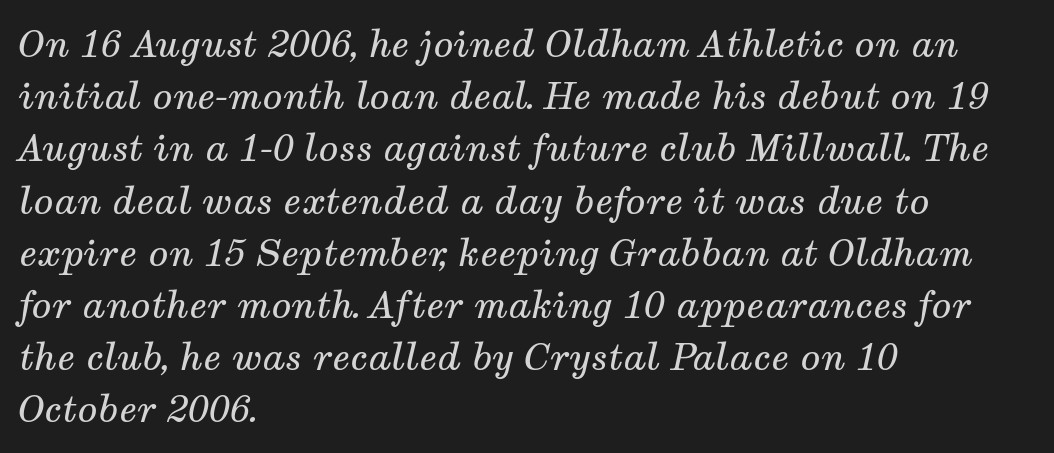
The image shows 37 px regular-weight serif type, italic (leaning right); set left-aligned, normal line spacing (1.41x), normal letter spacing, not underlined; medium stroke contrast and a medium x-height.
